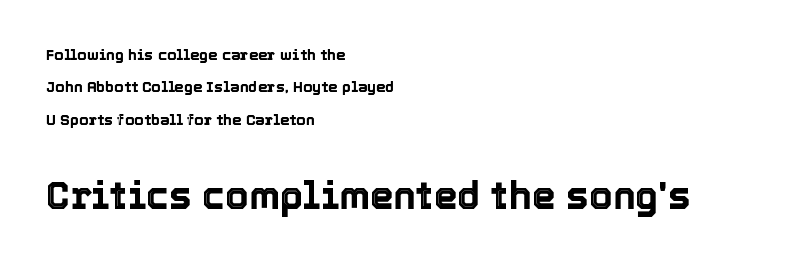
The image shows 38 px text type, upright; set left-aligned, loose line spacing (2.16x), normal letter spacing, not underlined; the second (bottom) block is 2.53x larger; a medium x-height.
